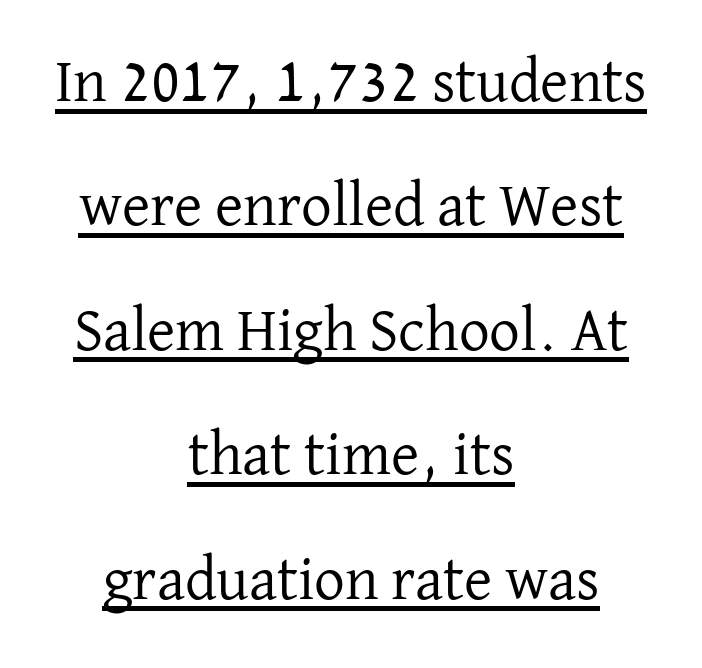
{"serif": "yes", "italic": "no", "bold": "no", "weight": "regular", "width": "normal", "stroke_contrast": "low", "x_height": "medium", "monospaced": "no", "underline": "yes", "align": "center", "line_spacing": "loose", "line_spacing_ratio": 2.04, "letter_spacing": "normal", "letter_spacing_em": 0.0, "glyph_px": 61}
